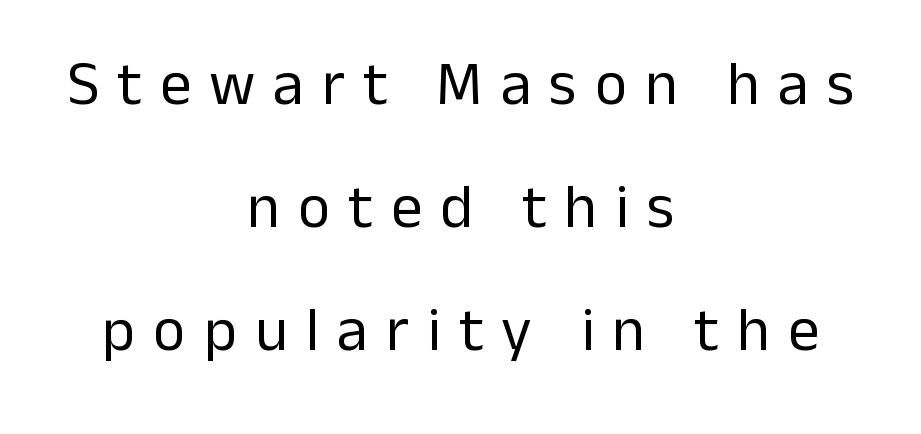
The image shows 62 px regular-weight sans-serif type, upright; set centered, loose line spacing (1.98x), unusually wide letter spacing (+0.29 em), not underlined; low stroke contrast and a medium x-height.
